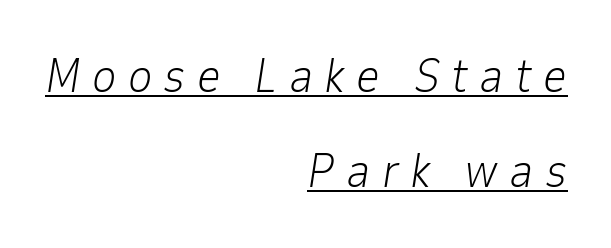
Q: Is the text bold? A: No.
Q: Is the text italic (slanted)? A: Yes, it leans right by about 9 degrees.
Q: Is the text underlined? A: Yes.
Q: How is the paragraph aligned? A: Right-aligned.
Q: Is the spacing between letters normal or unusually wide? A: Unusually wide.
Q: Is the spacing between lines tight, normal or loose? A: Loose.
Q: Width (condensed, normal, or wide)? A: Normal.
Q: Stroke contrast? A: Low.
Q: x-height? A: Medium.
Q: Monospaced? A: No.
